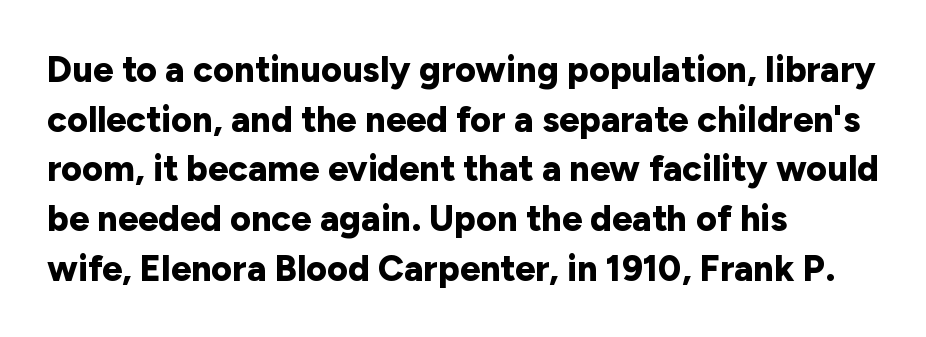
{"serif": "no", "italic": "no", "bold": "yes", "weight": "bold", "width": "normal", "stroke_contrast": "low", "x_height": "medium", "monospaced": "no", "underline": "no", "align": "left", "line_spacing": "normal", "line_spacing_ratio": 1.38, "letter_spacing": "normal", "letter_spacing_em": 0.0, "glyph_px": 36}
